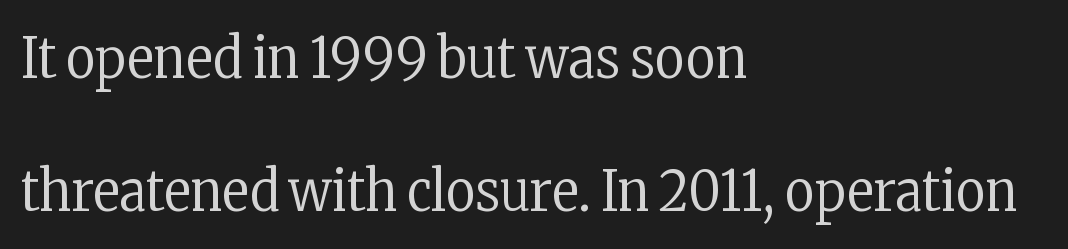
The rendering uses natural spacing where letterforms have individual widths. Unlike italic type, these characters show no tilt at all. Letters rest on an invisible, unmarked baseline. Compared with typical body copy, the letter spacing here is the same.
